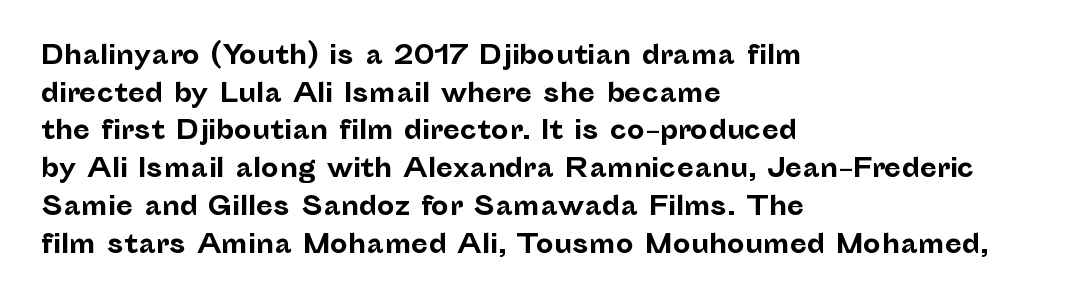
{"italic": "no", "bold": "yes", "underline": "no", "align": "left", "line_spacing": "normal", "line_spacing_ratio": 1.51, "letter_spacing": "normal", "letter_spacing_em": 0.0, "glyph_px": 25}
